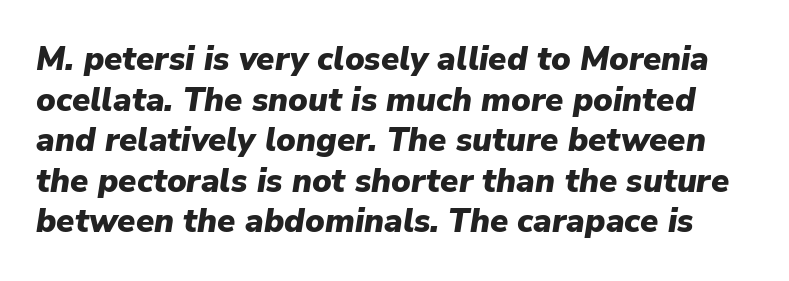
In terms of letterspacing, this is plain default setting. Plenty of ink on the page — the face is bold. A typesetter would mark this as italic. Looks like regular typesetting: each glyph gets only the width it needs.
